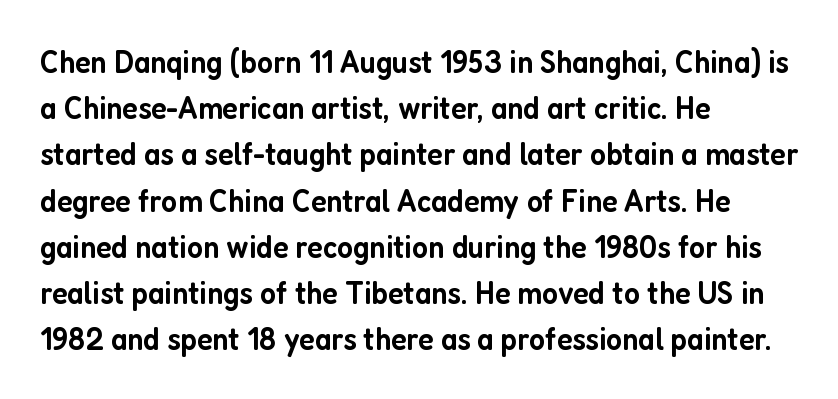
The image shows 33 px semibold, condensed sans-serif type, upright; set left-aligned, normal line spacing (1.4x), normal letter spacing, not underlined; low stroke contrast and a medium x-height.
